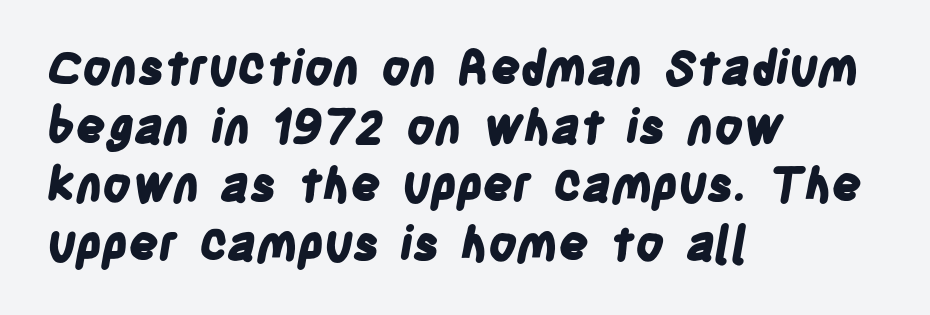
The image shows 47 px bold, condensed sans-serif type; set left-aligned, normal line spacing (1.25x), normal letter spacing, not underlined; low stroke contrast and a large x-height.
